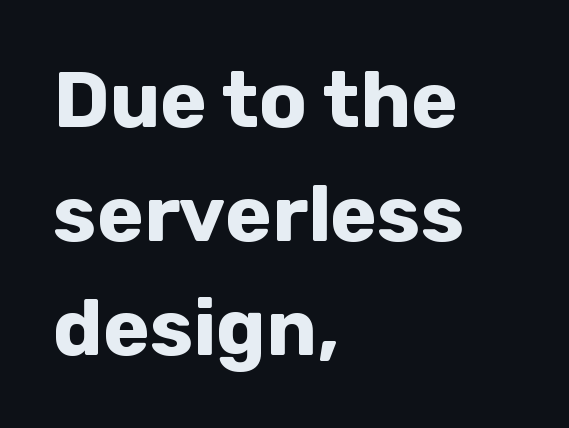
Q: Is the text bold? A: Yes.
Q: Is the text italic (slanted)? A: No, it is upright.
Q: Is the typeface a serif or a sans-serif typeface? A: Sans-serif.
Q: Is the text underlined? A: No.
Q: How is the paragraph aligned? A: Left-aligned.
Q: Is the spacing between letters normal or unusually wide? A: Normal.
Q: Is the spacing between lines tight, normal or loose? A: Normal.
Q: Width (condensed, normal, or wide)? A: Normal.
Q: Stroke contrast? A: Low.
Q: x-height? A: Medium.
Q: Monospaced? A: No.
